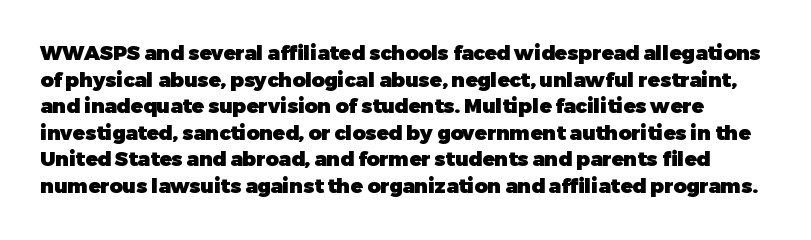
Honestly, the letter spacing is just normal — you wouldn't notice it. Quick note: interline space is typical. Unmarked baselines from the first word to the last. Unlike italic type, these characters show no tilt at all. In terms of weight, the rendering is a true, heavy bold.
